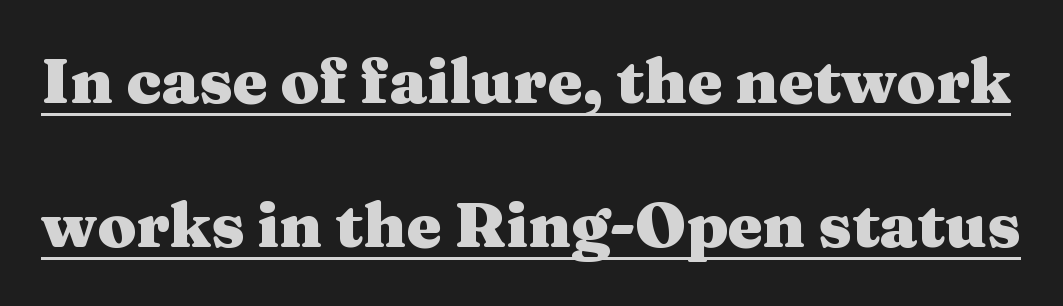
Weight: bold. Old-style or modern, the face here clearly has serifs. Line spacing here is loose. In terms of letterspacing, this is plain default setting.
